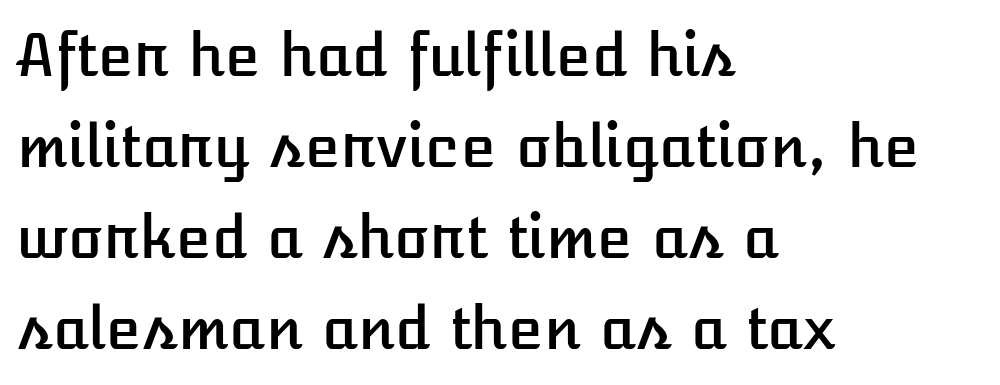
The image shows 58 px text type, upright; set left-aligned, normal line spacing (1.57x), normal letter spacing, not underlined; low stroke contrast and a medium x-height.
